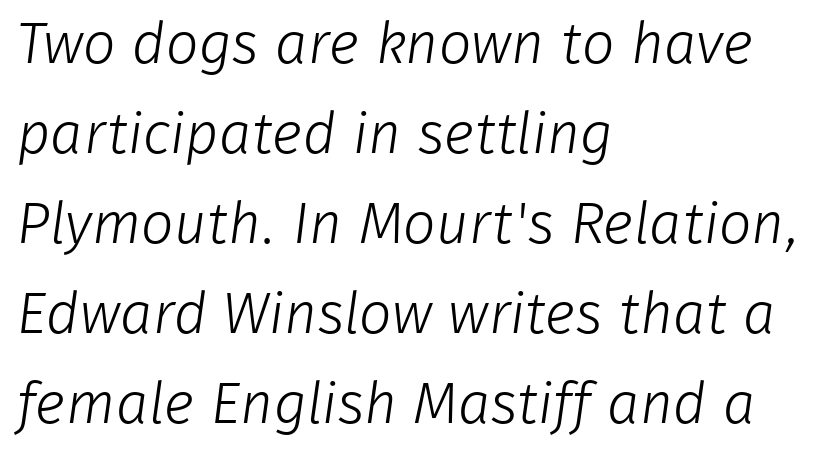
{"serif": "no", "bold": "no", "weight": "light", "width": "normal", "stroke_contrast": "low", "x_height": "medium", "monospaced": "no", "underline": "no", "align": "left", "line_spacing": "normal", "line_spacing_ratio": 1.55, "letter_spacing": "normal", "letter_spacing_em": 0.0, "glyph_px": 58}
